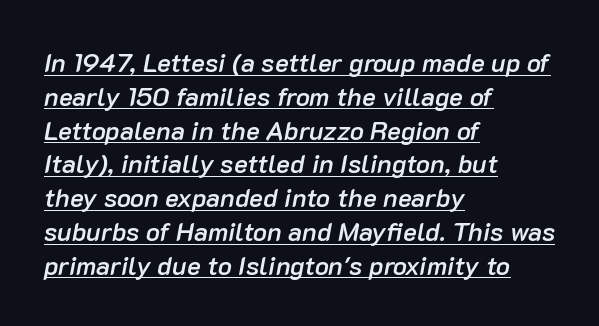
{"italic": "yes", "lean": "right", "slant_degrees": 10, "bold": "semi", "underline": "yes", "align": "left", "line_spacing": "normal", "line_spacing_ratio": 1.3, "letter_spacing": "normal", "letter_spacing_em": 0.0, "glyph_px": 26}
